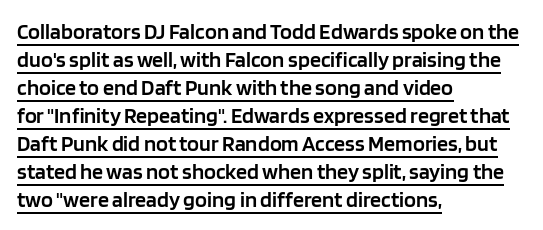
{"italic": "no", "bold": "semi", "underline": "yes", "align": "left", "line_spacing": "normal", "line_spacing_ratio": 1.27, "letter_spacing": "normal", "letter_spacing_em": 0.0, "glyph_px": 22}
